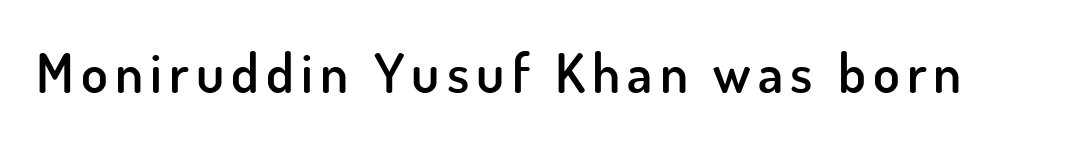
Q: Is the text bold? A: Semi-bold.
Q: Is the text italic (slanted)? A: No, it is upright.
Q: Is the typeface a serif or a sans-serif typeface? A: Sans-serif.
Q: Is the text underlined? A: No.
Q: Width (condensed, normal, or wide)? A: Normal.
Q: Stroke contrast? A: Low.
Q: x-height? A: Small.
Q: Monospaced? A: No.
